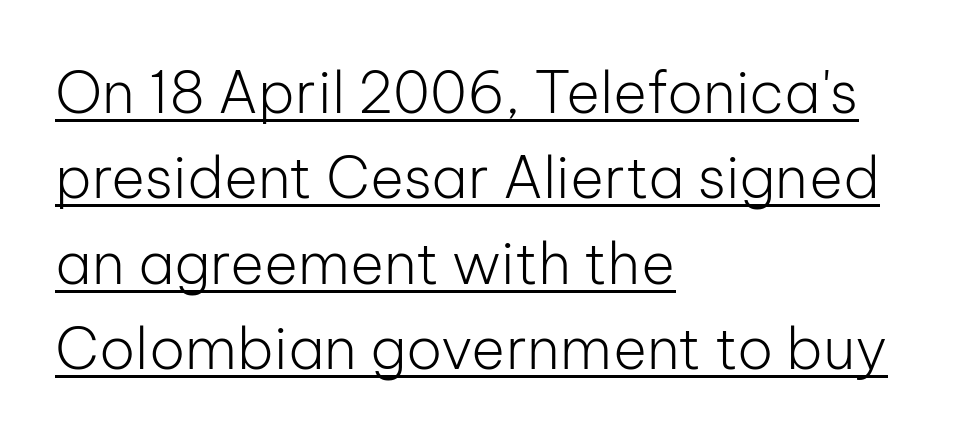
The rag falls on the right side of this text block. Underlined type. Honestly, the letter spacing is just normal — you wouldn't notice it. You can tell from the bare stems that sans-serif type was used. When letters stand straight like this, we call the style roman or upright. A typesetter would call this proportional, since set widths differ per character.
